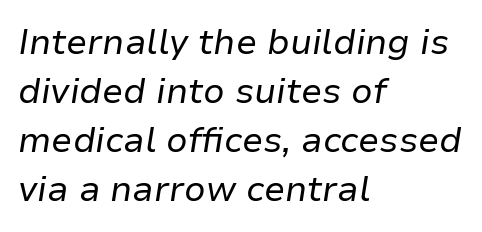
The image shows 35 px regular-weight type, italic (leaning right); set left-aligned, normal line spacing (1.4x), normal letter spacing, not underlined; low stroke contrast and a medium x-height.
